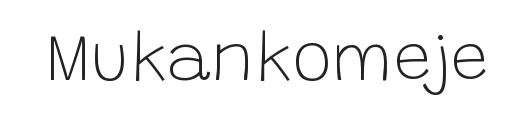
Q: Is the text bold? A: No.
Q: Is the text italic (slanted)? A: No, it is upright.
Q: Is the typeface a serif or a sans-serif typeface? A: Sans-serif.
Q: Is the text underlined? A: No.
Q: Is the spacing between letters normal or unusually wide? A: Normal.
Q: Width (condensed, normal, or wide)? A: Normal.
Q: Stroke contrast? A: Low.
Q: x-height? A: Large.
Q: Monospaced? A: No.
